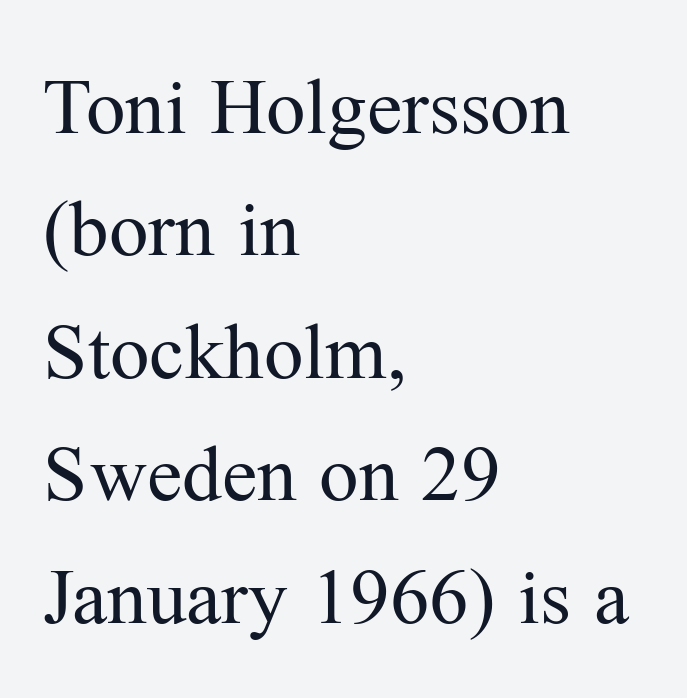
The image shows 79 px regular-weight serif type, upright; set left-aligned, normal line spacing (1.55x), normal letter spacing, not underlined; medium stroke contrast and a medium x-height.
